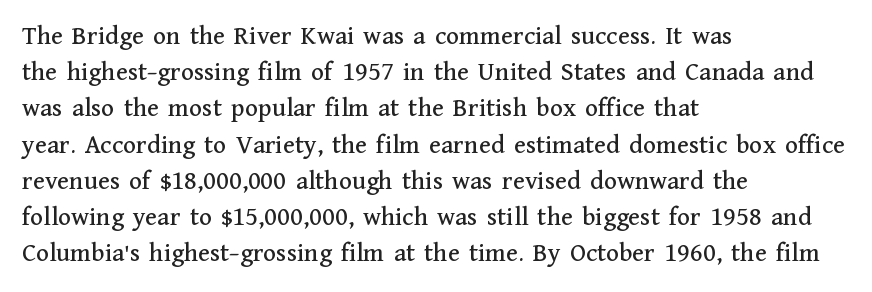
Q: Is the text italic (slanted)? A: No, it is upright.
Q: Is the text underlined? A: No.
Q: How is the paragraph aligned? A: Left-aligned.
Q: Is the spacing between letters normal or unusually wide? A: Normal.
Q: Is the spacing between lines tight, normal or loose? A: Normal.
